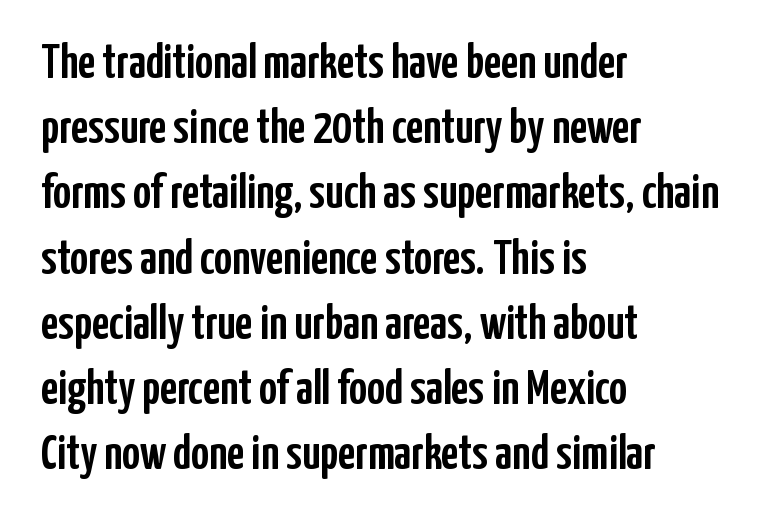
The area under the type is left untouched. Proportional: the letters do not fall into vertical columns. The type sits square on the baseline with zero lean. Notice how descenders clear the ascenders below comfortably — that's standard leading. The letters carry no serifs — their stems end cleanly without finishing strokes. Observe the ordinary spacing: letters are neighbours, not strangers.
